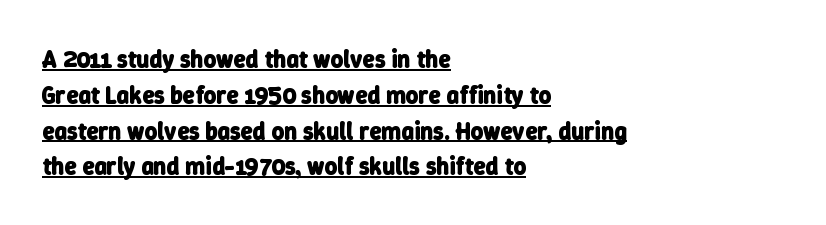
{"bold": "yes", "underline": "yes", "align": "left", "line_spacing": "normal", "line_spacing_ratio": 1.49, "letter_spacing": "normal", "letter_spacing_em": 0.0, "glyph_px": 24}
